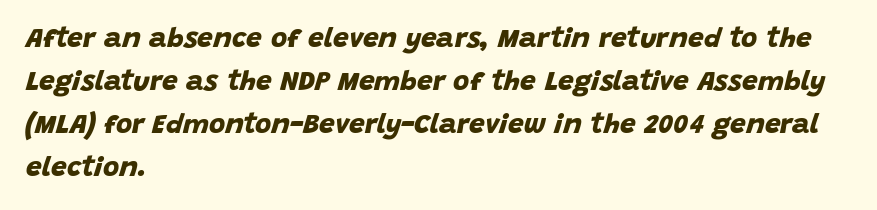
Q: Is the text bold? A: Yes.
Q: Is the typeface a serif or a sans-serif typeface? A: Sans-serif.
Q: Is the text underlined? A: No.
Q: How is the paragraph aligned? A: Left-aligned.
Q: Is the spacing between letters normal or unusually wide? A: Normal.
Q: Is the spacing between lines tight, normal or loose? A: Normal.
Q: Width (condensed, normal, or wide)? A: Normal.
Q: Stroke contrast? A: Low.
Q: x-height? A: Large.
Q: Monospaced? A: No.
